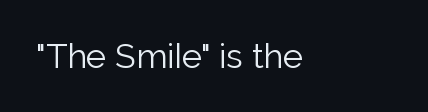
All the whitespace from short lines collects on the right. Does extra space separate the letters? No, they use regular spacing. Each stroke keeps to a modest, everyday thickness or less. These lines were composed using upright roman letters. Each letter's strokes conclude bluntly, with no projecting serifs.
